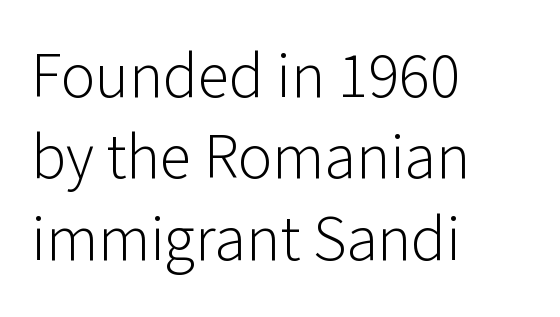
The image shows 64 px light sans-serif type, upright; set left-aligned, normal line spacing (1.27x), normal letter spacing, not underlined; low stroke contrast and a medium x-height.
